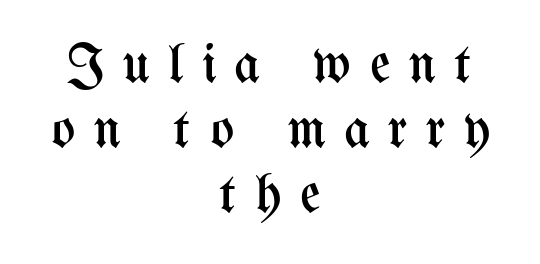
Q: Is the text bold? A: No.
Q: Is the text italic (slanted)? A: No, it is upright.
Q: Is the text underlined? A: No.
Q: How is the paragraph aligned? A: Centered.
Q: Is the spacing between letters normal or unusually wide? A: Unusually wide.
Q: Width (condensed, normal, or wide)? A: Condensed.
Q: Stroke contrast? A: Medium.
Q: x-height? A: Medium.
Q: Monospaced? A: No.
